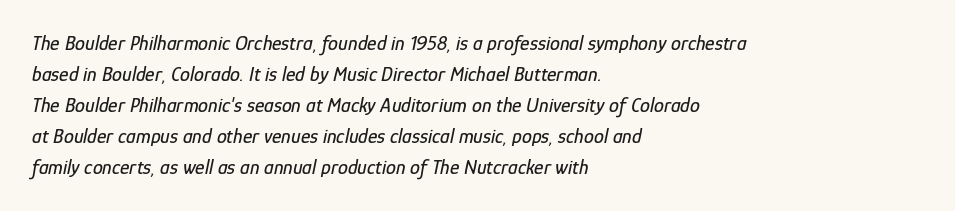
{"italic": "yes", "lean": "right", "slant_degrees": 12, "underline": "no", "align": "left", "line_spacing": "normal", "line_spacing_ratio": 1.55, "letter_spacing": "normal", "letter_spacing_em": 0.0, "glyph_px": 20}
